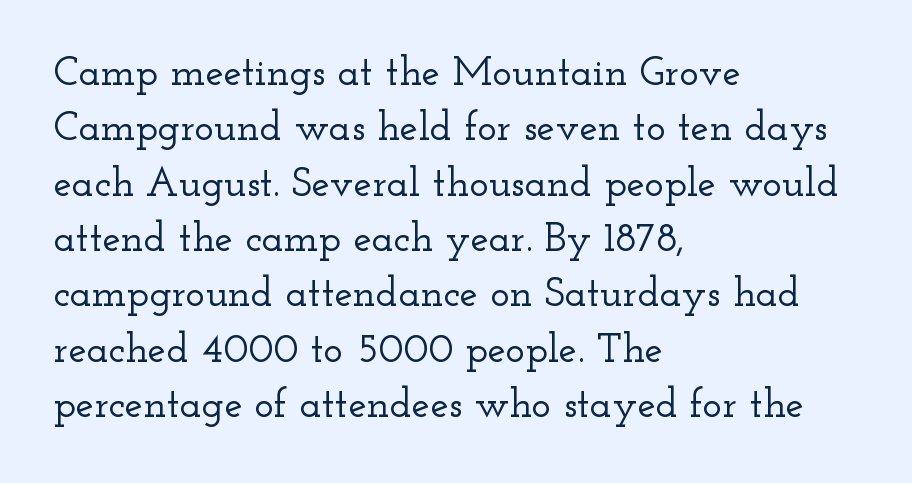
The image shows 41 px wide serif type, upright; set left-aligned, normal line spacing (1.35x), normal letter spacing, not underlined; low stroke contrast and a small x-height.
